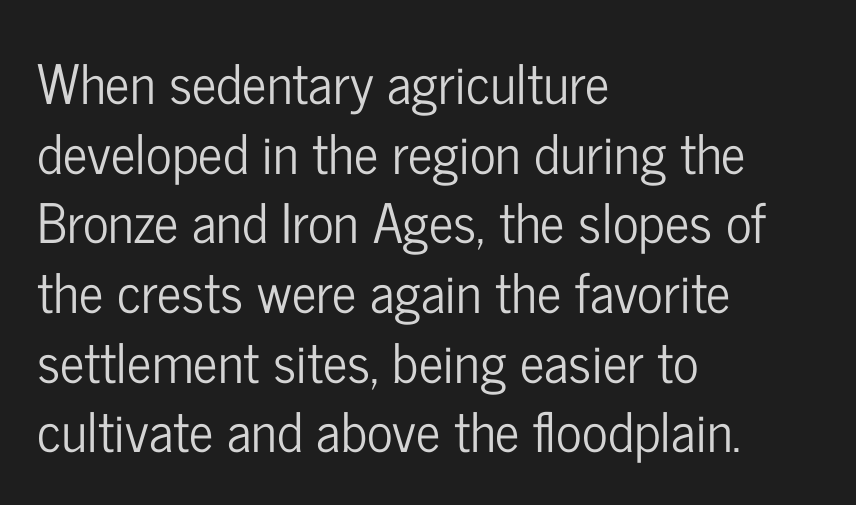
The image shows 54 px condensed sans-serif type, upright; set left-aligned, normal line spacing (1.29x), normal letter spacing, not underlined; low stroke contrast and a medium x-height.
